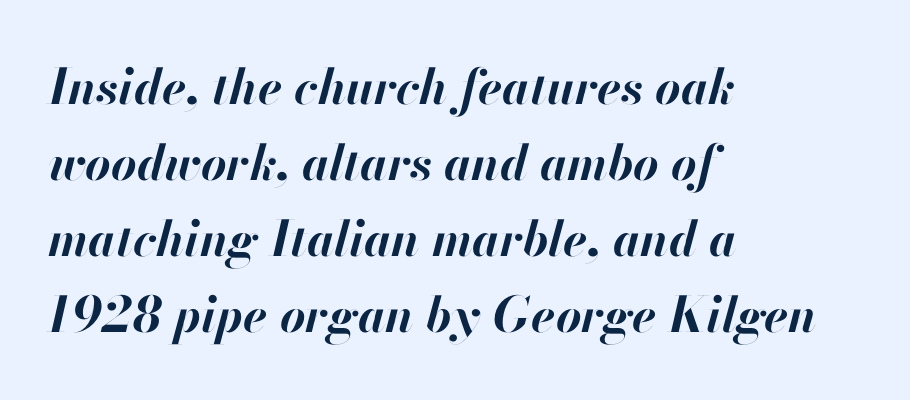
{"italic": "yes", "lean": "right", "slant_degrees": 13, "bold": "yes", "weight": "bold", "width": "normal", "stroke_contrast": "high", "x_height": "small", "monospaced": "no", "underline": "no", "align": "left", "line_spacing": "normal", "line_spacing_ratio": 1.55, "letter_spacing": "normal", "letter_spacing_em": 0.0, "glyph_px": 49}
